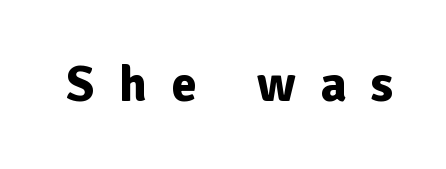
Someone cranked the tracking dial way up on this one. No italicization has been applied; the sample stays upright. The passage shown is typeset with a sans-serif family. The letters advance in unequal steps, a hallmark of proportional type. This is heavy type, rendered in bold. Honestly, there is no underline to notice here at all.
